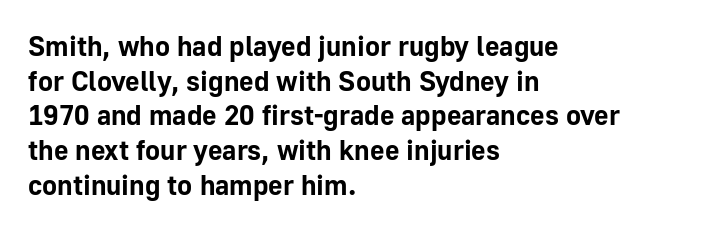
The image shows 28 px bold sans-serif type, upright; set left-aligned, line spacing 1.24x, normal letter spacing, not underlined; low stroke contrast and a medium x-height.
